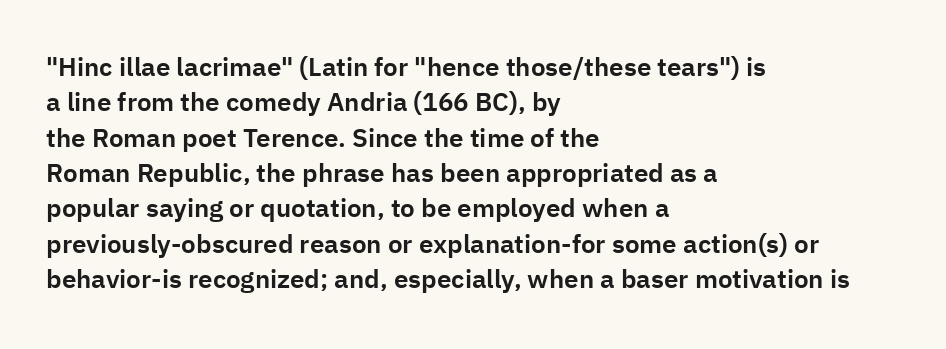
Q: Is the text italic (slanted)? A: No, it is upright.
Q: Is the text underlined? A: No.
Q: How is the paragraph aligned? A: Left-aligned.
Q: Is the spacing between letters normal or unusually wide? A: Normal.
Q: Is the spacing between lines tight, normal or loose? A: Normal.
